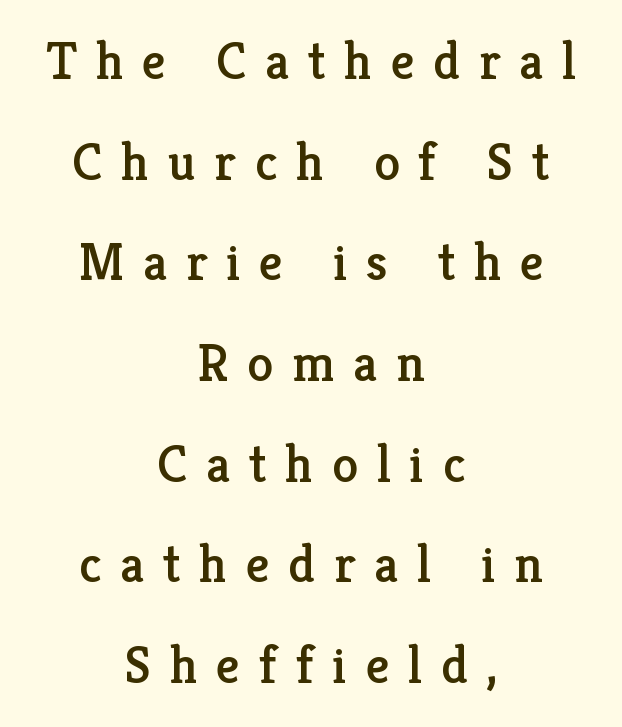
Q: Is the text italic (slanted)? A: No, it is upright.
Q: Is the typeface a serif or a sans-serif typeface? A: Serif.
Q: Is the text underlined? A: No.
Q: How is the paragraph aligned? A: Centered.
Q: Is the spacing between letters normal or unusually wide? A: Unusually wide.
Q: Is the spacing between lines tight, normal or loose? A: Loose.
Q: Width (condensed, normal, or wide)? A: Normal.
Q: Stroke contrast? A: Low.
Q: x-height? A: Medium.
Q: Monospaced? A: No.
